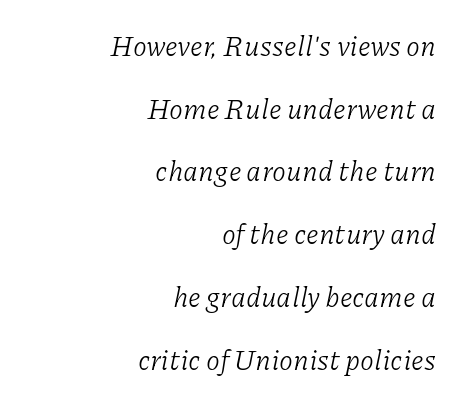
Q: Is the text bold? A: No.
Q: Is the text italic (slanted)? A: Yes, it leans right by about 11 degrees.
Q: Is the typeface a serif or a sans-serif typeface? A: Serif.
Q: Is the text underlined? A: No.
Q: How is the paragraph aligned? A: Right-aligned.
Q: Is the spacing between letters normal or unusually wide? A: Normal.
Q: Is the spacing between lines tight, normal or loose? A: Loose.
Q: Width (condensed, normal, or wide)? A: Normal.
Q: Stroke contrast? A: Low.
Q: x-height? A: Medium.
Q: Monospaced? A: No.
